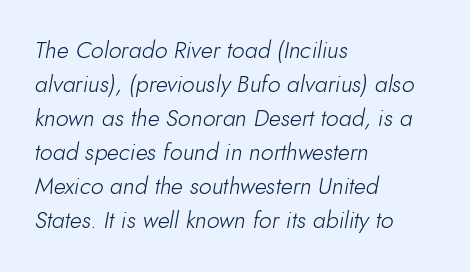
The image shows 23 px text type, italic (leaning right); set left-aligned, normal line spacing (1.48x), normal letter spacing, not underlined.
